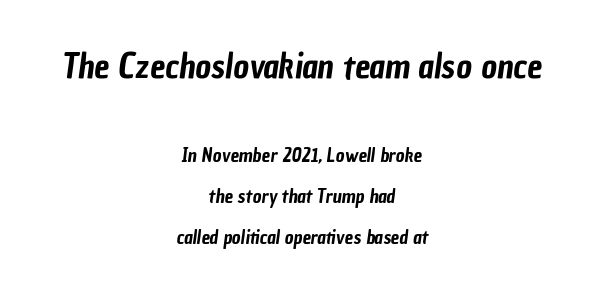
{"serif": "no", "width": "condensed", "stroke_contrast": "low", "x_height": "medium", "monospaced": "no", "underline": "no", "align": "center", "line_spacing": "loose", "line_spacing_ratio": 2.15, "letter_spacing": "normal", "letter_spacing_em": 0.0, "larger_block": "first", "size_ratio": 1.79, "glyph_px": 34}
